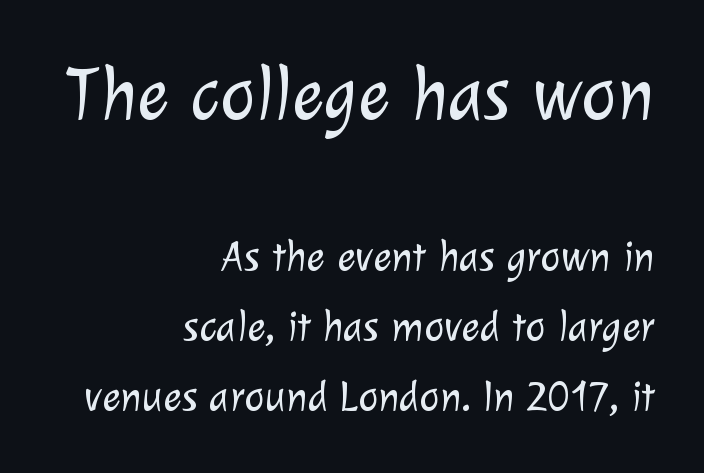
The letters advance in unequal steps, a hallmark of proportional type. Nobody touched the tracking dial on this one. Which of the two is more prominent by size? The first, at the top. Bare-footed words on every line. Heft: none added — not bold. This rendering uses right alignment, leaving the left contour irregular.
